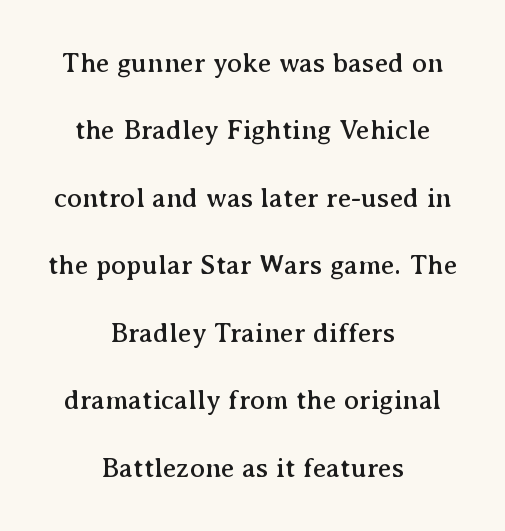
The image shows 28 px serif type, upright; set centered, loose line spacing (2.41x), normal letter spacing, not underlined; medium stroke contrast and a medium x-height.
